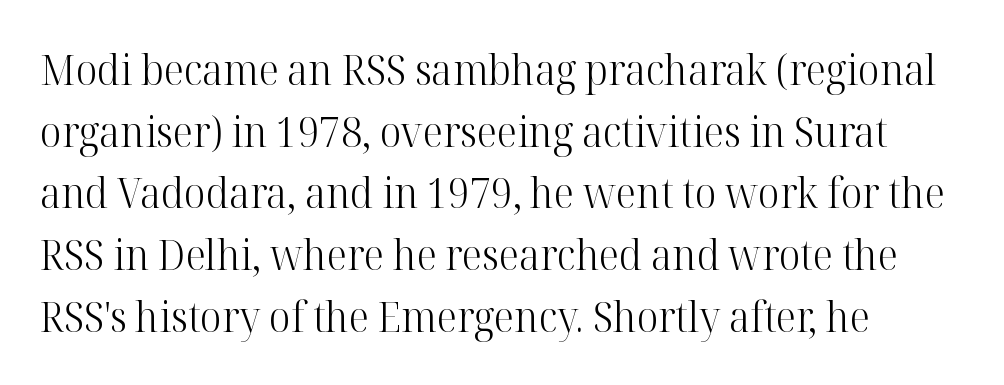
The image shows 42 px light serif type, upright; set left-aligned, normal line spacing (1.47x), normal letter spacing, not underlined; high stroke contrast and a medium x-height.
